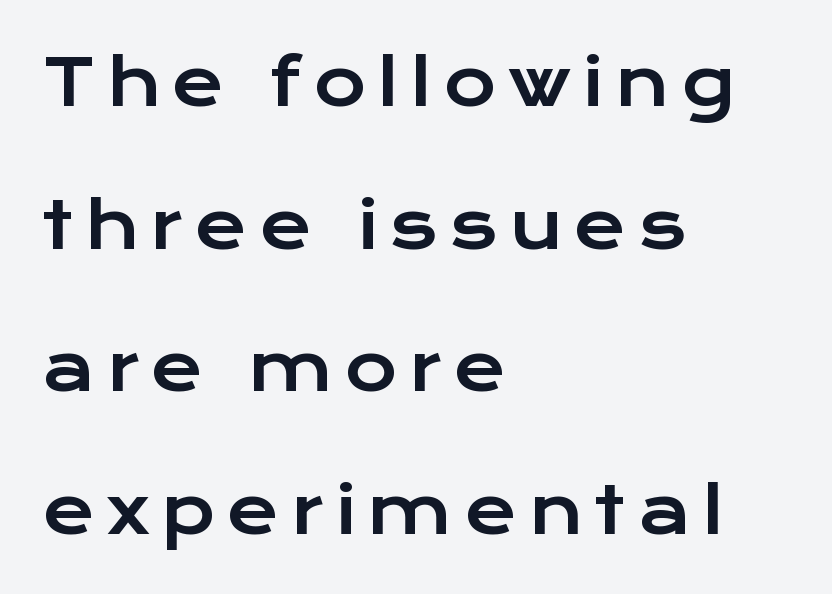
The image shows 64 px wide sans-serif type, upright; set left-aligned, loose line spacing (2.23x), not underlined; low stroke contrast and a medium x-height.
